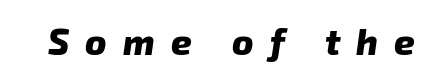
The image shows 36 px heavy sans-serif type; set unusually wide letter spacing (+0.45 em), not underlined; low stroke contrast and a medium x-height.
